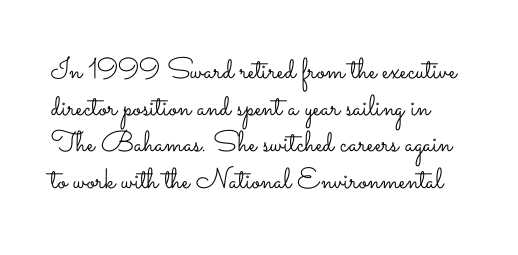
{"bold": "no", "weight": "light", "width": "wide", "stroke_contrast": "low", "x_height": "small", "monospaced": "no", "underline": "no", "line_spacing": "normal", "line_spacing_ratio": 1.26, "letter_spacing": "normal", "letter_spacing_em": 0.0, "glyph_px": 29}
